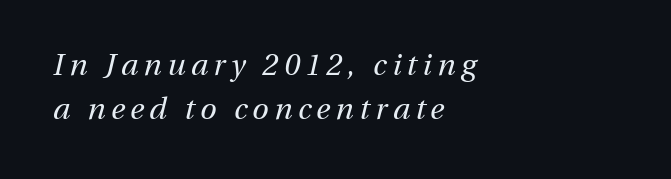
The specimen omits any rule beneath the text block's lines. These lines are rendered in a variable-pitch font. The typesetting does not lean heavy: it is not bold. The letters are slanted; this is an italic face. The line-height multiplier appears to be the usual default.
